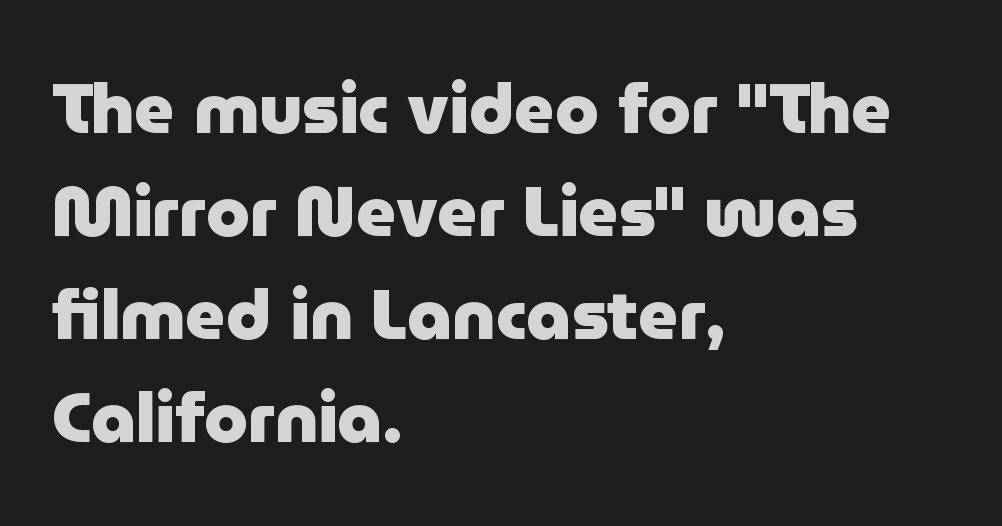
Each glyph is drawn with heavy, bold strokes. Underlining? Definitely not there. Quick note: not italic, upright. The rendering uses natural spacing where letterforms have individual widths. Letter spacing: default. The ragged edge is on the right, which tells us the setting is flush left.
